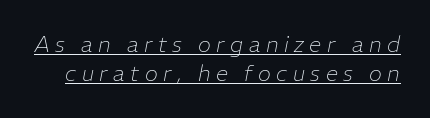
The image shows 22 px text type, italic (leaning right); set normal line spacing (1.33x), unusually wide letter spacing (+0.25 em), underlined.
